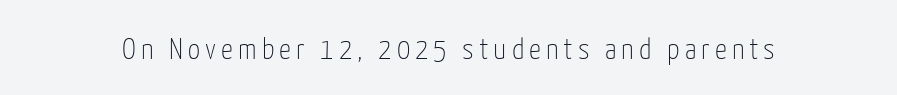
Q: Is the text bold? A: No.
Q: Is the text italic (slanted)? A: No, it is upright.
Q: Is the typeface a serif or a sans-serif typeface? A: Sans-serif.
Q: Is the text underlined? A: No.
Q: Width (condensed, normal, or wide)? A: Condensed.
Q: Stroke contrast? A: Low.
Q: x-height? A: Medium.
Q: Monospaced? A: No.
